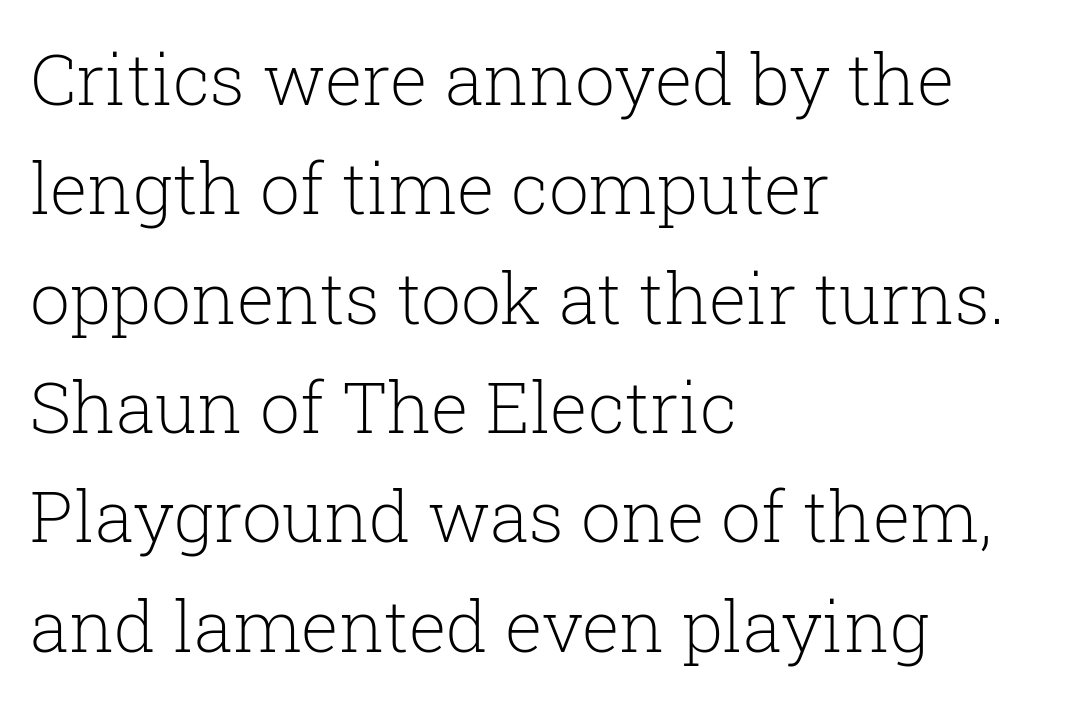
Yep, those are serifs on the letters. This rendering uses left alignment, leaving the right contour irregular. Posture: upright roman. Is this a fixed-width face? No — the glyphs have proportional, varying widths.
